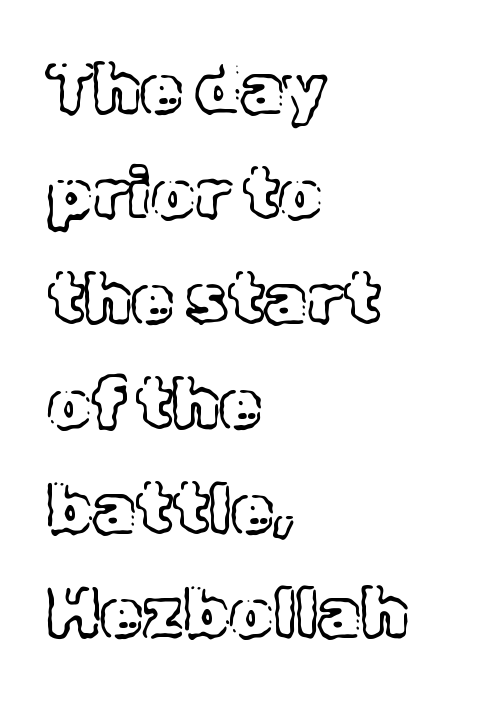
{"italic": "no", "width": "normal", "x_height": "medium", "monospaced": "no", "underline": "no", "align": "left", "line_spacing": "normal", "line_spacing_ratio": 1.52, "letter_spacing": "normal", "letter_spacing_em": 0.0, "glyph_px": 69}
